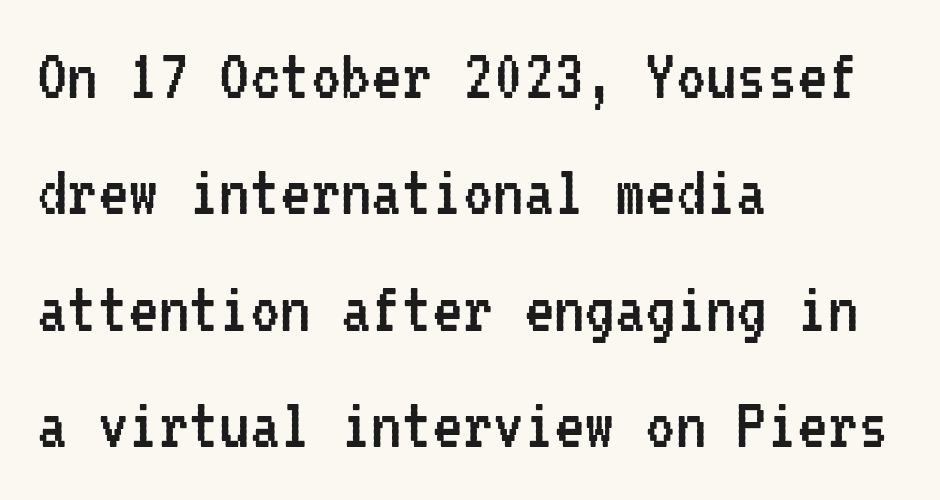
Q: Is the text bold? A: No.
Q: Is the text italic (slanted)? A: No, it is upright.
Q: Is the typeface a serif or a sans-serif typeface? A: Sans-serif.
Q: Is the text underlined? A: No.
Q: How is the paragraph aligned? A: Left-aligned.
Q: Is the spacing between letters normal or unusually wide? A: Normal.
Q: Is the spacing between lines tight, normal or loose? A: Normal.
Q: Width (condensed, normal, or wide)? A: Condensed.
Q: Stroke contrast? A: Low.
Q: x-height? A: Medium.
Q: Monospaced? A: Yes.
